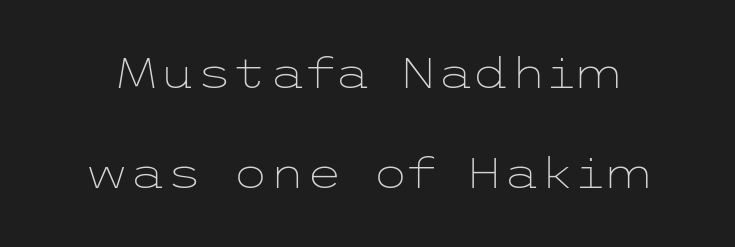
{"serif": "no", "italic": "no", "bold": "no", "weight": "light", "width": "wide", "stroke_contrast": "low", "x_height": "medium", "underline": "no", "line_spacing": "loose", "line_spacing_ratio": 2.37, "letter_spacing": "normal", "letter_spacing_em": 0.0, "glyph_px": 42}
